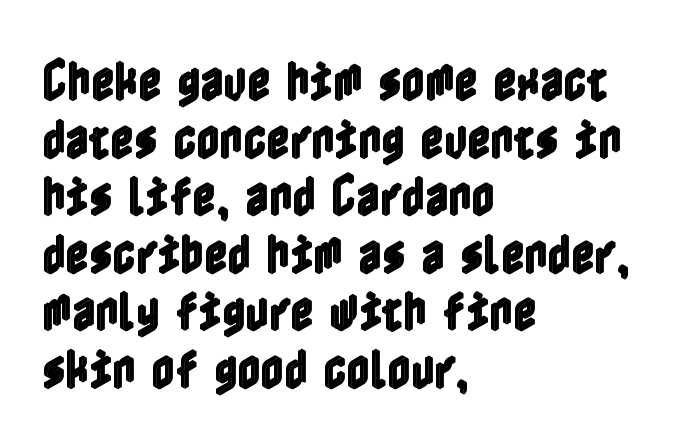
The image shows 45 px condensed type, upright; set left-aligned, normal line spacing (1.28x), normal letter spacing, not underlined; a medium x-height.
